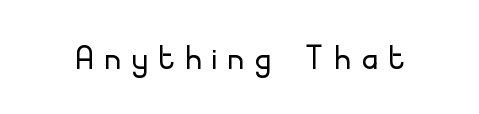
The image shows 42 px light sans-serif type, upright; set unusually wide letter spacing (+0.28 em), not underlined; low stroke contrast and a small x-height.
